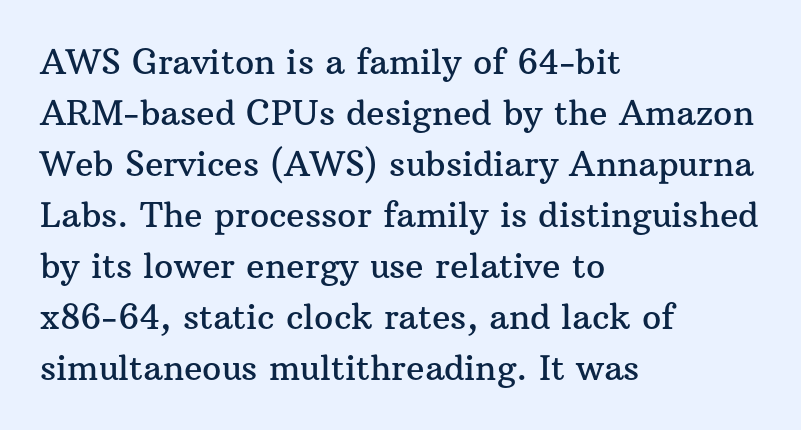
The image shows 34 px serif type, upright; set left-aligned, normal line spacing (1.5x), normal letter spacing, not underlined; medium stroke contrast and a medium x-height.
